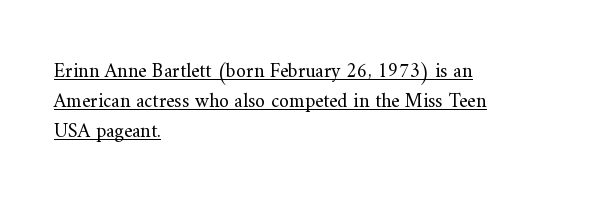
The image shows 20 px text type, upright; set left-aligned, normal line spacing (1.51x), normal letter spacing, underlined.
